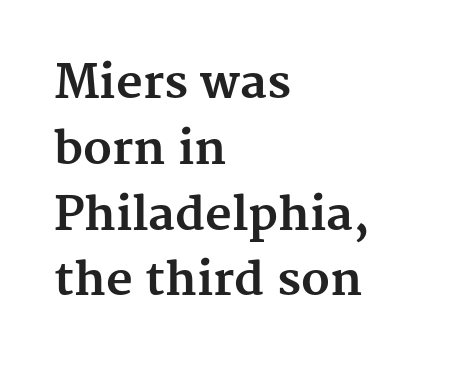
Q: Is the text bold? A: Yes.
Q: Is the text italic (slanted)? A: No, it is upright.
Q: Is the typeface a serif or a sans-serif typeface? A: Serif.
Q: Is the text underlined? A: No.
Q: How is the paragraph aligned? A: Left-aligned.
Q: Is the spacing between letters normal or unusually wide? A: Normal.
Q: Is the spacing between lines tight, normal or loose? A: Normal.
Q: Width (condensed, normal, or wide)? A: Normal.
Q: Stroke contrast? A: Medium.
Q: x-height? A: Medium.
Q: Monospaced? A: No.
